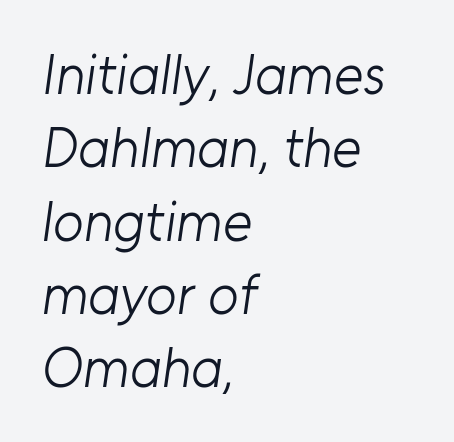
{"serif": "no", "bold": "no", "weight": "light", "width": "normal", "stroke_contrast": "low", "x_height": "medium", "monospaced": "no", "underline": "no", "align": "left", "line_spacing": "normal", "line_spacing_ratio": 1.31, "letter_spacing": "normal", "letter_spacing_em": 0.0, "glyph_px": 56}
